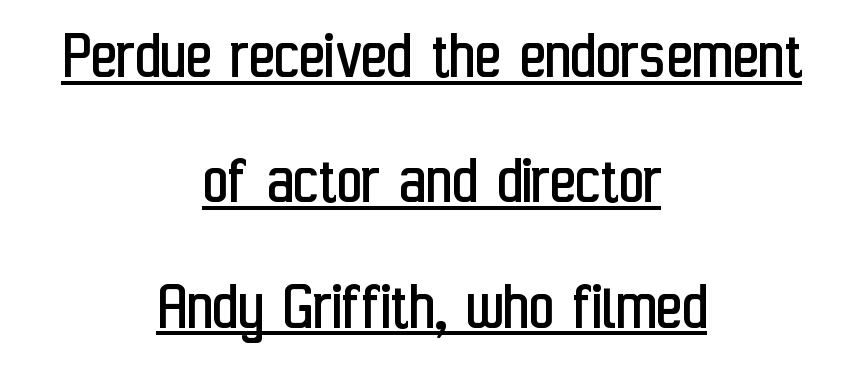
Q: Is the text bold? A: No.
Q: Is the text italic (slanted)? A: No, it is upright.
Q: Is the typeface a serif or a sans-serif typeface? A: Sans-serif.
Q: Is the text underlined? A: Yes.
Q: How is the paragraph aligned? A: Centered.
Q: Is the spacing between letters normal or unusually wide? A: Normal.
Q: Width (condensed, normal, or wide)? A: Condensed.
Q: Stroke contrast? A: Low.
Q: x-height? A: Medium.
Q: Monospaced? A: No.
